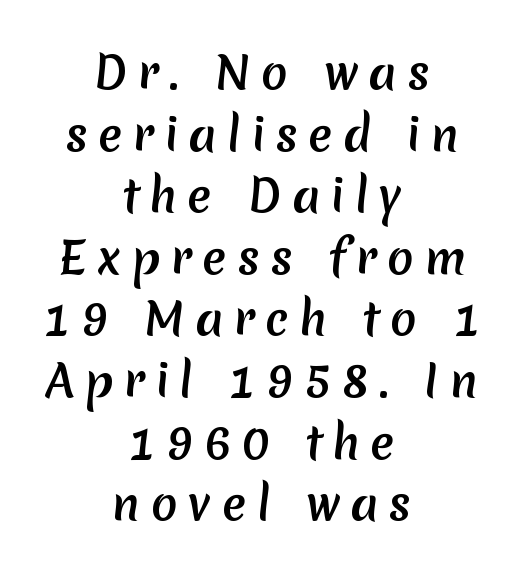
{"serif": "no", "width": "normal", "stroke_contrast": "medium", "x_height": "medium", "monospaced": "no", "underline": "no", "align": "center", "line_spacing": "normal", "line_spacing_ratio": 1.4, "letter_spacing": "wide", "letter_spacing_em": 0.24, "glyph_px": 44}
